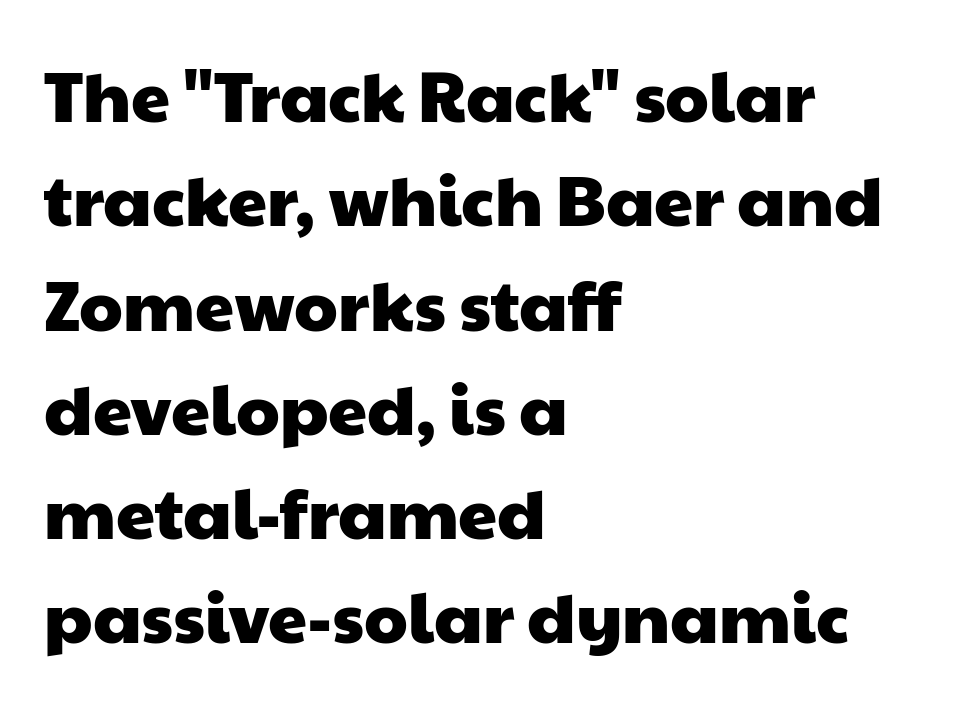
A sans-serif font was chosen for this passage. The gaps between neighbouring characters are ordinary and unremarkable. Character widths vary here, with narrow letters taking less room than wide ones. The leading is moderate, giving the passage an even texture. Plain, unruled lines of type.
